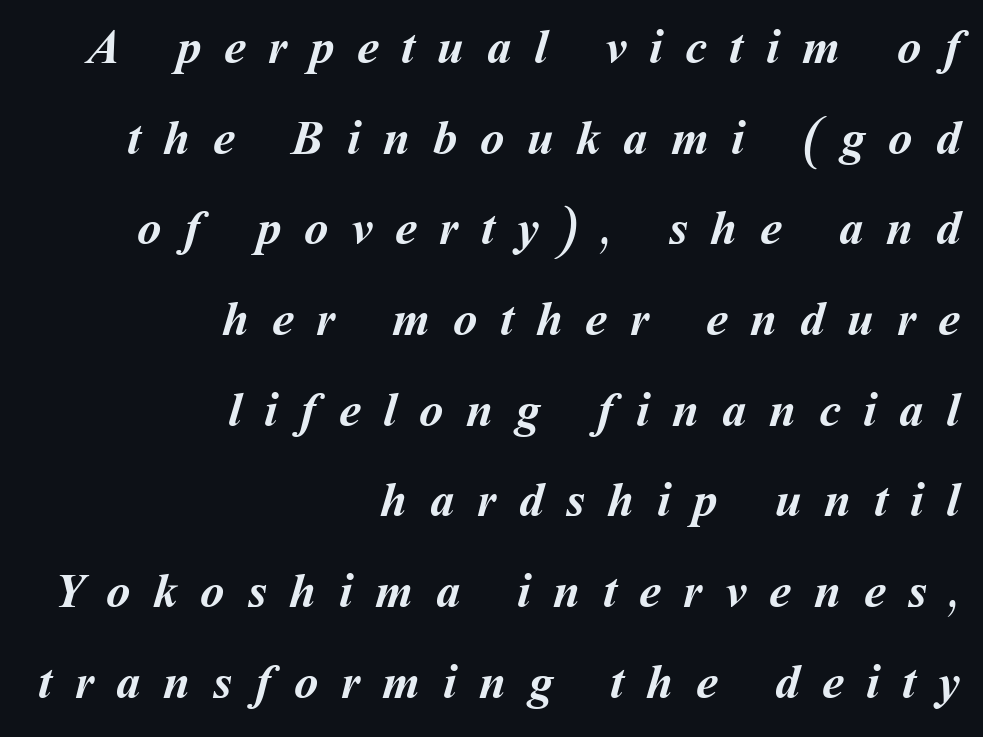
The image shows 49 px semibold type; set right-aligned, line spacing 1.85x, unusually wide letter spacing (+0.46 em), not underlined; medium stroke contrast and a medium x-height.
